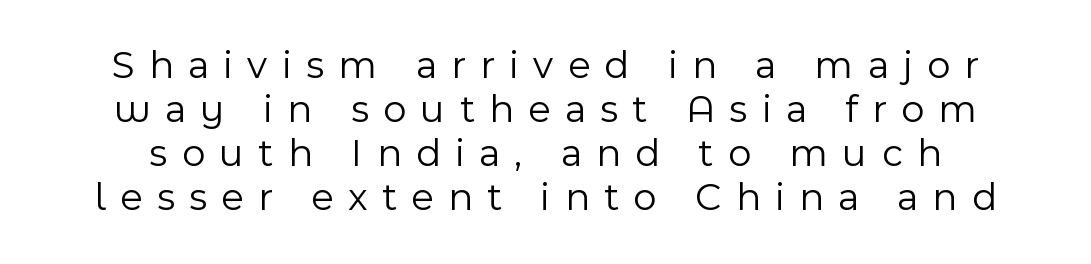
Stroke mass is kept to a normal reading level or below. Spacing verdict: proportional, widths tailored to each character. Is there any slant? The stems are plumb. Serif or sans? Sans — the stroke terminals are bare. There is plenty of visible air inserted between adjacent glyphs.
